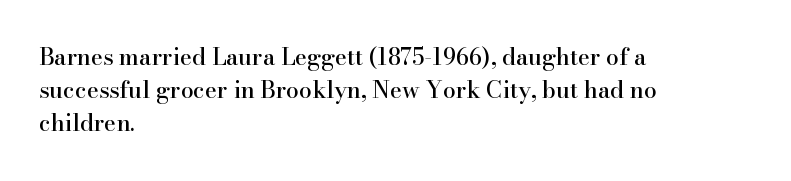
The block of text has a typical density, with ordinary space between rows. Tracking here is standard; glyphs follow each other at the usual distance. The strip under each line holds only bare page. The lettering holds an erect, upright posture throughout. Teacher's note: observe the even left margin — that is flush-left alignment.
